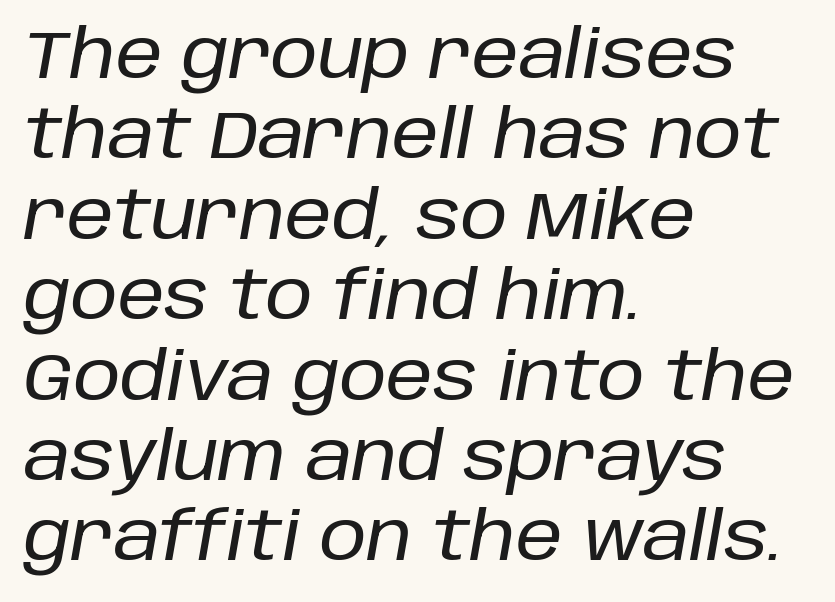
Q: Is the text italic (slanted)? A: Yes, it leans right by about 10 degrees.
Q: Is the text underlined? A: No.
Q: How is the paragraph aligned? A: Left-aligned.
Q: Is the spacing between letters normal or unusually wide? A: Normal.
Q: Width (condensed, normal, or wide)? A: Normal.
Q: Stroke contrast? A: Low.
Q: x-height? A: Large.
Q: Monospaced? A: No.
